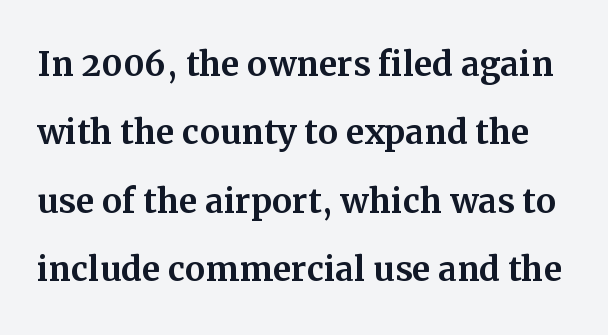
The image shows 45 px serif type, upright; set normal line spacing (1.52x), normal letter spacing, not underlined; medium stroke contrast and a medium x-height.
